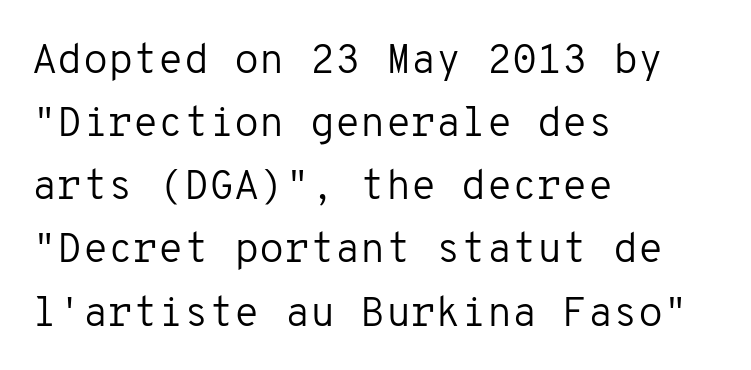
The image shows 41 px regular-weight sans-serif type, upright, monospaced; set left-aligned, normal line spacing (1.54x), normal letter spacing, not underlined; low stroke contrast and a medium x-height.
